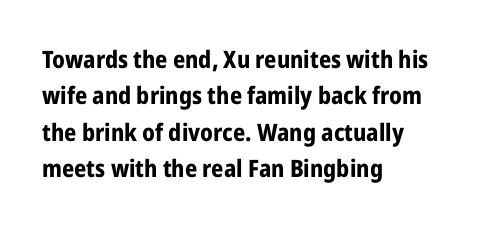
Q: Is the text bold? A: Yes.
Q: Is the text italic (slanted)? A: No, it is upright.
Q: Is the text underlined? A: No.
Q: How is the paragraph aligned? A: Left-aligned.
Q: Is the spacing between letters normal or unusually wide? A: Normal.
Q: Is the spacing between lines tight, normal or loose? A: Normal.
